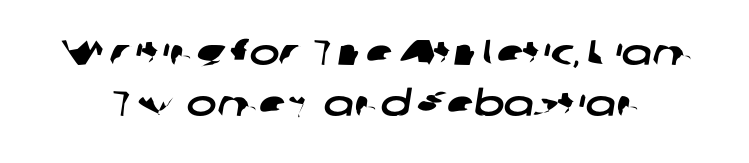
Q: Is the typeface a serif or a sans-serif typeface? A: Sans-serif.
Q: Is the text underlined? A: No.
Q: Is the spacing between letters normal or unusually wide? A: Normal.
Q: Is the spacing between lines tight, normal or loose? A: Normal.
Q: Width (condensed, normal, or wide)? A: Wide.
Q: Stroke contrast? A: Low.
Q: x-height? A: Medium.
Q: Monospaced? A: No.
